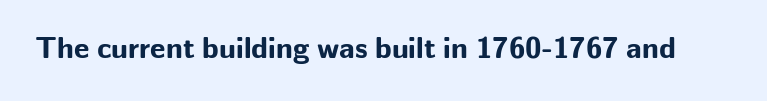
Q: Is the text bold? A: Yes.
Q: Is the text italic (slanted)? A: No, it is upright.
Q: Is the typeface a serif or a sans-serif typeface? A: Sans-serif.
Q: Is the text underlined? A: No.
Q: Is the spacing between letters normal or unusually wide? A: Normal.
Q: Width (condensed, normal, or wide)? A: Normal.
Q: Stroke contrast? A: Low.
Q: x-height? A: Medium.
Q: Monospaced? A: No.
